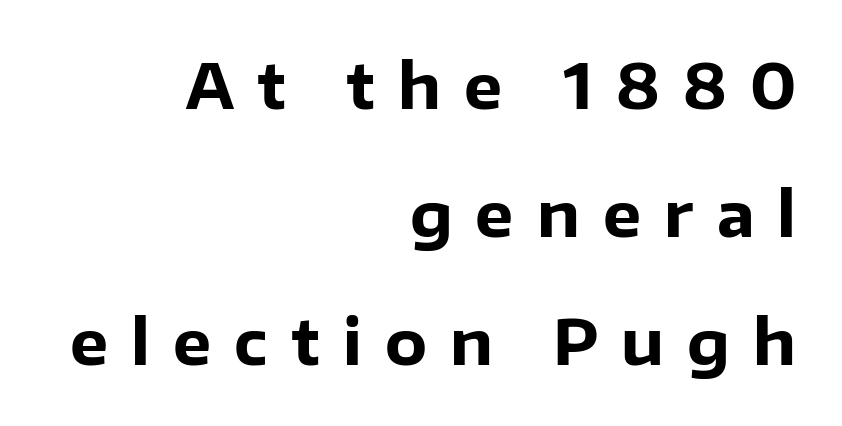
The image shows 61 px heavy sans-serif type, upright; set right-aligned, loose line spacing (2.1x), unusually wide letter spacing (+0.38 em), not underlined; low stroke contrast and a medium x-height.
